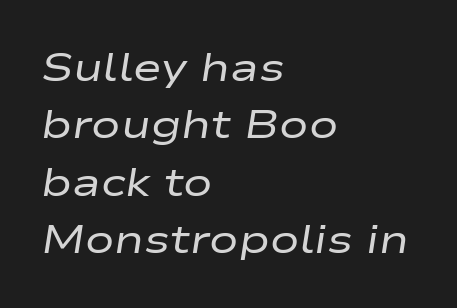
Is the type slanted? Yes — the strokes lean at a clear angle. Visually the block forms a straight wall on the left and a jagged coastline on the right. A quiet, ordinary-to-light weight characterises the typeface. The passage shown stacks its lines at a standard gap. Looks like regular typesetting: each glyph gets only the width it needs.
